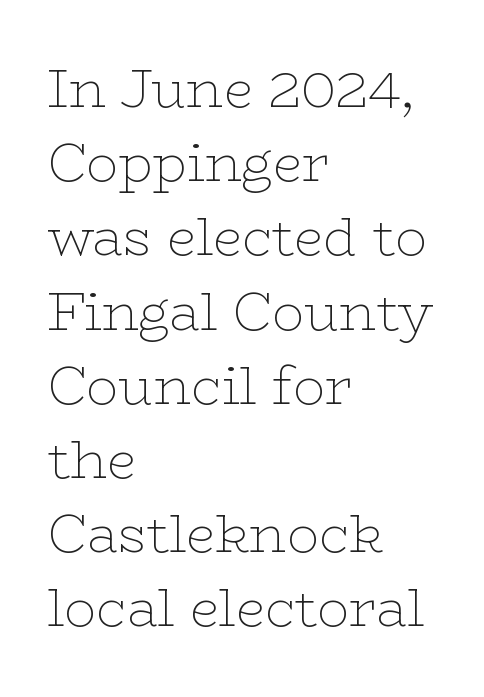
{"serif": "yes", "italic": "no", "bold": "no", "weight": "thin", "width": "wide", "stroke_contrast": "low", "x_height": "medium", "monospaced": "no", "underline": "no", "align": "left", "line_spacing": "normal", "line_spacing_ratio": 1.4, "letter_spacing": "normal", "letter_spacing_em": 0.0, "glyph_px": 53}
